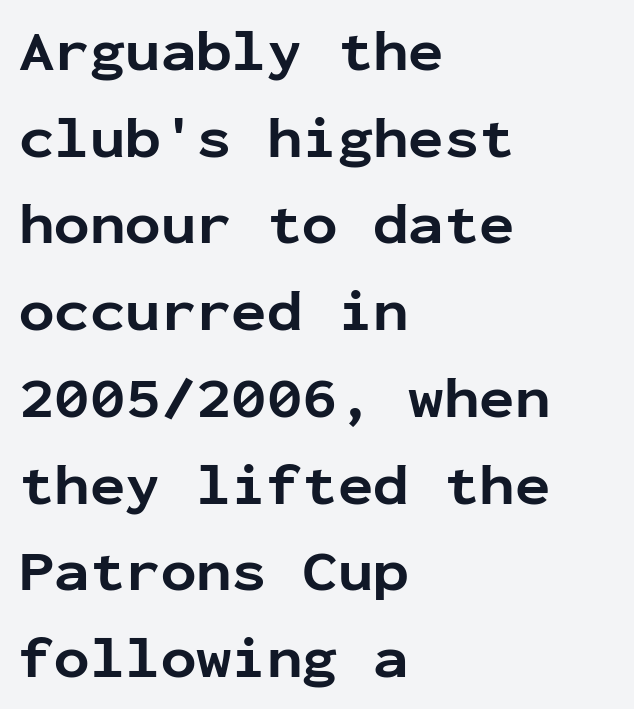
The image shows 59 px bold sans-serif type, upright, monospaced; set left-aligned, normal line spacing (1.47x), normal letter spacing, not underlined; low stroke contrast and a medium x-height.
